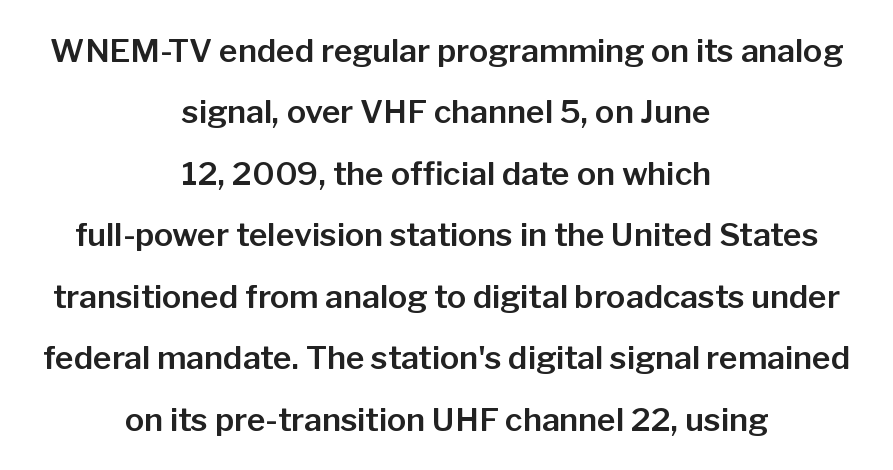
Q: Is the text italic (slanted)? A: No, it is upright.
Q: Is the typeface a serif or a sans-serif typeface? A: Sans-serif.
Q: Is the text underlined? A: No.
Q: How is the paragraph aligned? A: Centered.
Q: Is the spacing between letters normal or unusually wide? A: Normal.
Q: Is the spacing between lines tight, normal or loose? A: Loose.
Q: Width (condensed, normal, or wide)? A: Normal.
Q: Stroke contrast? A: Low.
Q: x-height? A: Medium.
Q: Monospaced? A: No.
